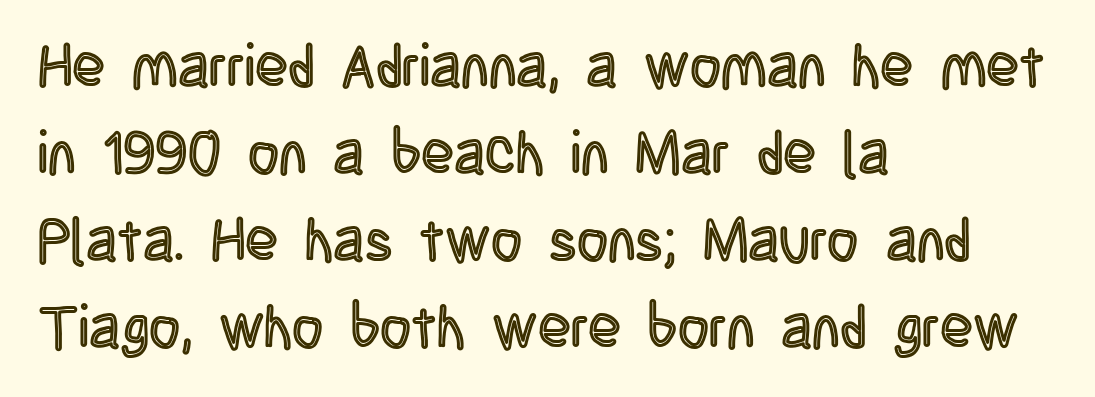
Honestly, the letter spacing is just normal — you wouldn't notice it. Evenly set lines give the paragraph a standard silhouette. Letters rest on an invisible, unmarked baseline. Caption: multi-line text, flush left, ragged right. Tall strokes in this sample are plumb rather than angled.
